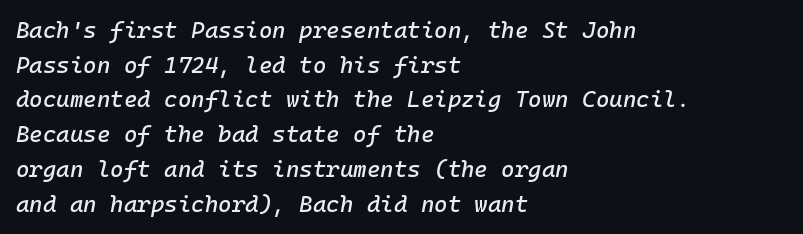
{"italic": "yes", "lean": "right", "slant_degrees": 10, "underline": "no", "align": "left", "line_spacing": "normal", "line_spacing_ratio": 1.51, "letter_spacing": "normal", "letter_spacing_em": 0.0, "glyph_px": 23}
